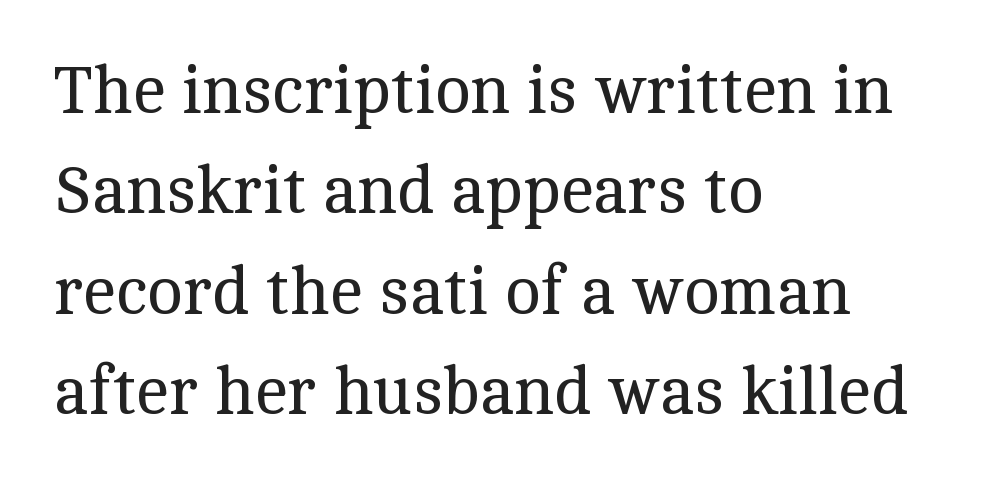
Q: Is the text bold? A: No.
Q: Is the text italic (slanted)? A: No, it is upright.
Q: Is the typeface a serif or a sans-serif typeface? A: Serif.
Q: Is the text underlined? A: No.
Q: How is the paragraph aligned? A: Left-aligned.
Q: Is the spacing between letters normal or unusually wide? A: Normal.
Q: Is the spacing between lines tight, normal or loose? A: Normal.
Q: Width (condensed, normal, or wide)? A: Normal.
Q: x-height? A: Medium.
Q: Monospaced? A: No.
